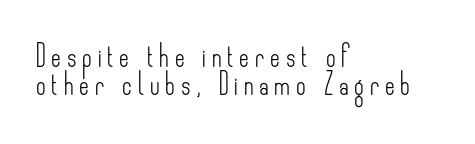
Is the stroke heavy? The answer is a plain regular-or-lighter. A roman cut, with each character standing at attention. The gaps between neighbouring characters are conspicuously large. Quick note: interline space is typical. Horizontal alignment here is leftward, the default for most running prose.
